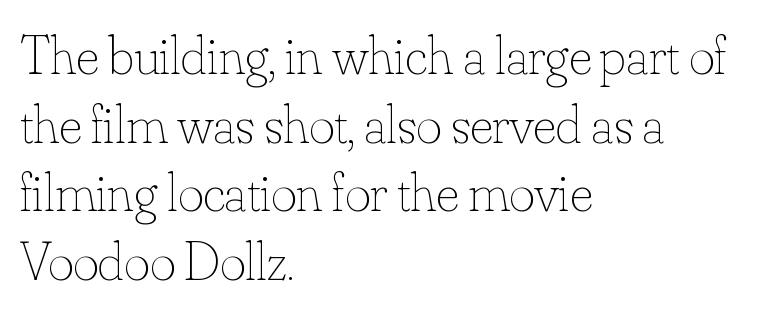
{"italic": "no", "bold": "no", "weight": "thin", "width": "normal", "stroke_contrast": "low", "x_height": "small", "monospaced": "no", "underline": "no", "align": "left", "line_spacing": "normal", "line_spacing_ratio": 1.25, "letter_spacing": "normal", "letter_spacing_em": 0.0, "glyph_px": 55}
